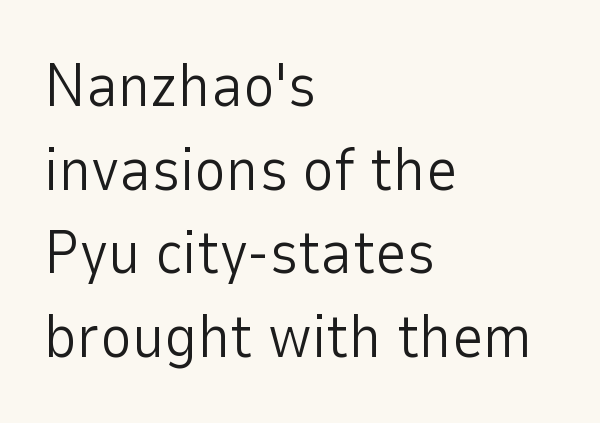
Where is the straight margin? On the left. A typesetter would call this proportional, since set widths differ per character. Is this a sans? Yes — the strokes have no serifs. Honestly, the row spacing looks completely unremarkable.
